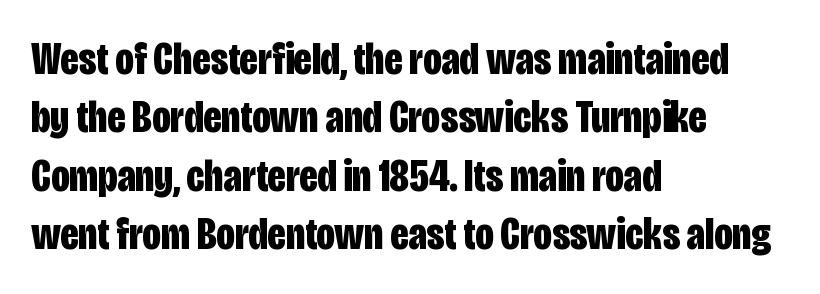
Q: Is the text bold? A: Yes.
Q: Is the text italic (slanted)? A: No, it is upright.
Q: Is the typeface a serif or a sans-serif typeface? A: Sans-serif.
Q: Is the text underlined? A: No.
Q: How is the paragraph aligned? A: Left-aligned.
Q: Is the spacing between letters normal or unusually wide? A: Normal.
Q: Is the spacing between lines tight, normal or loose? A: Normal.
Q: Width (condensed, normal, or wide)? A: Condensed.
Q: Stroke contrast? A: Low.
Q: x-height? A: Large.
Q: Monospaced? A: No.
